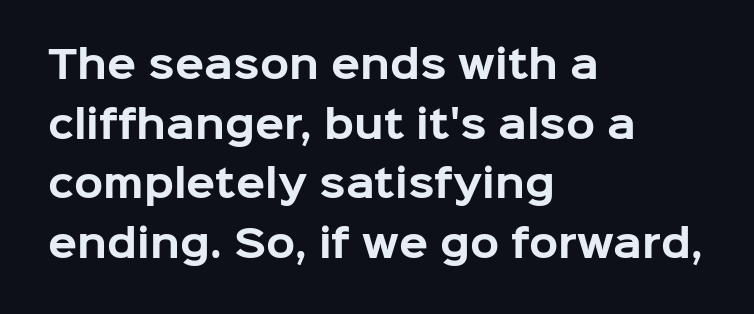
A normal amount of white space separates one row of letters from the next. Rendered with straight, roman letterforms. The passage shown is not underscored anywhere. No feet cap the strokes, marking this as sans-serif type. Spacing between characters is what you'd get straight out of the box. A student would call this left alignment; a typographer would say flush left, rag right.
